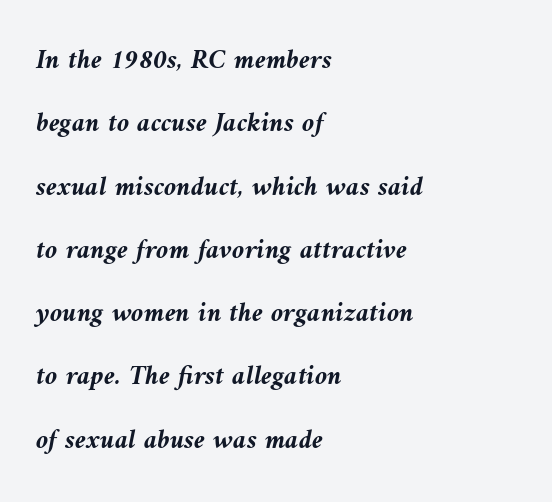
The image shows 28 px semibold type, italic (leaning left); set left-aligned, loose line spacing (2.26x), normal letter spacing, not underlined; medium stroke contrast and a medium x-height.
